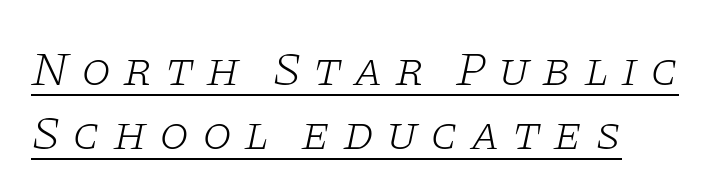
{"serif": "yes", "italic": "yes", "lean": "right", "slant_degrees": 11, "bold": "no", "weight": "light", "width": "wide", "stroke_contrast": "low", "x_height": "large", "monospaced": "no", "underline": "yes", "align": "left", "line_spacing": "normal", "line_spacing_ratio": 1.33, "letter_spacing": "wide", "letter_spacing_em": 0.25, "glyph_px": 48}
